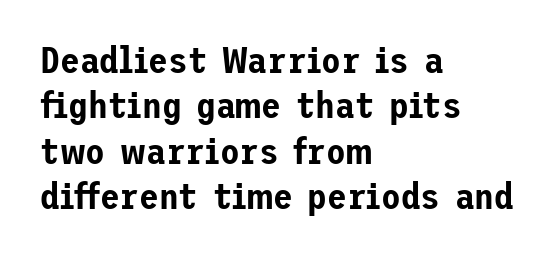
The image shows 36 px sans-serif type, upright; set left-aligned, normal line spacing (1.26x), normal letter spacing, not underlined; low stroke contrast and a medium x-height.
